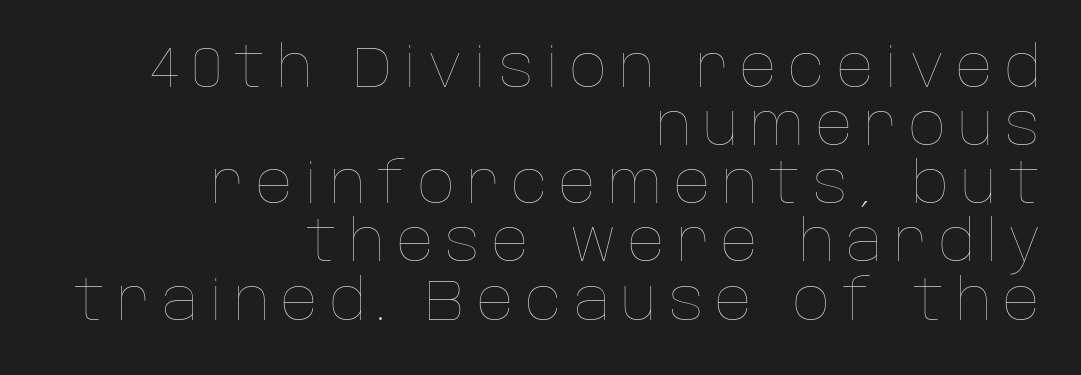
Q: Is the text bold? A: No.
Q: Is the text italic (slanted)? A: No, it is upright.
Q: Is the text underlined? A: No.
Q: How is the paragraph aligned? A: Right-aligned.
Q: Is the spacing between letters normal or unusually wide? A: Unusually wide.
Q: Is the spacing between lines tight, normal or loose? A: Tight.
Q: Width (condensed, normal, or wide)? A: Normal.
Q: Stroke contrast? A: Low.
Q: x-height? A: Large.
Q: Monospaced? A: No.
